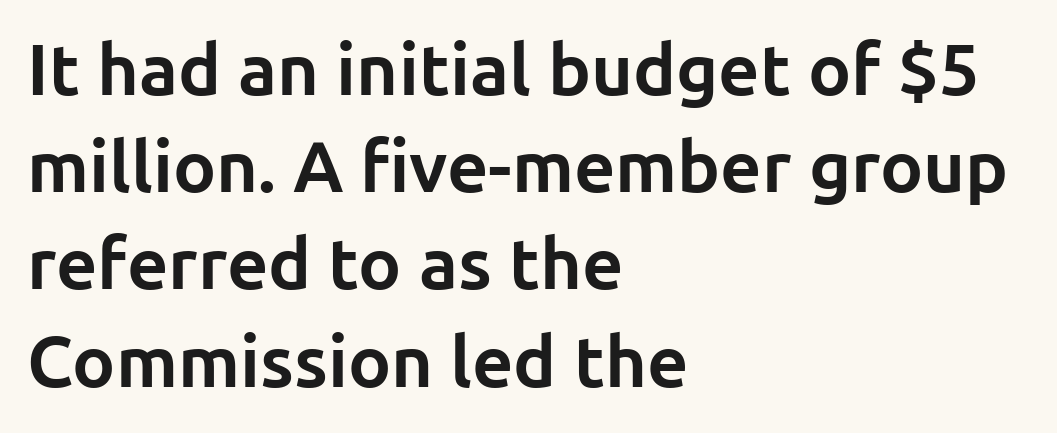
Is this a sans? Yes — the strokes have no serifs. The setting favours the left margin, as ordinary paragraphs usually do. Think of a printed novel: that variable character pitch is what you see here. Notice how thick the strokes are: this is what a full bold looks like. The typography opts for an upright posture over an oblique one. Unmarked baselines from the first word to the last.
